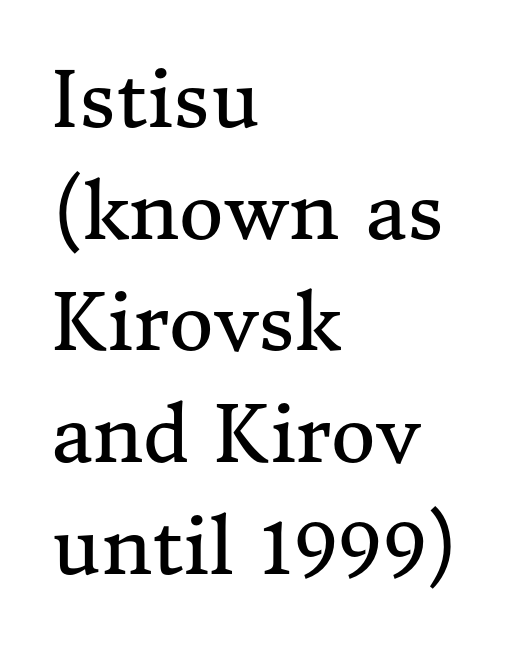
{"serif": "yes", "italic": "no", "bold": "no", "weight": "regular", "width": "normal", "stroke_contrast": "medium", "x_height": "medium", "monospaced": "no", "underline": "no", "align": "left", "line_spacing": "normal", "line_spacing_ratio": 1.45, "letter_spacing": "normal", "letter_spacing_em": 0.0, "glyph_px": 77}
